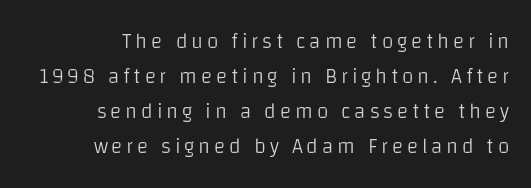
Is there any slant? The stems are plumb. Each stroke keeps to a modest, everyday thickness or less. The text block is weighted toward the right margin, trailing off unevenly leftward. Each new line begins a customary step beneath the previous one. Check the space under the baseline: it is left empty.
